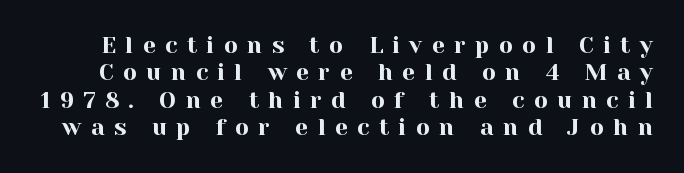
The line texture is sparse and dotted thanks to wide tracking. Anything drawn beneath the words? Only blank space. Nope, not italic — everything's standing straight.
